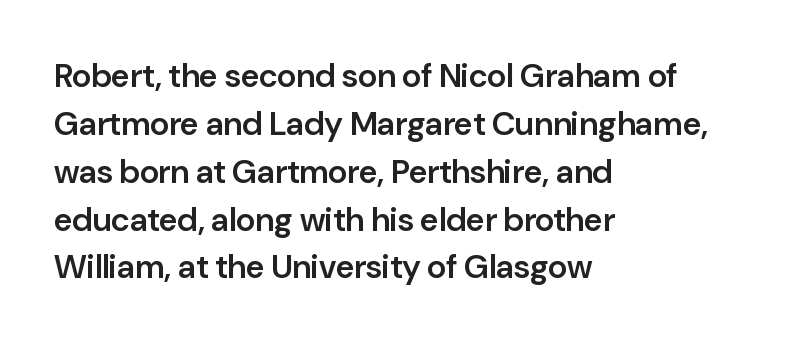
{"serif": "no", "italic": "no", "bold": "semi", "weight": "semibold", "width": "normal", "stroke_contrast": "low", "x_height": "medium", "monospaced": "no", "underline": "no", "align": "left", "line_spacing": "normal", "line_spacing_ratio": 1.45, "letter_spacing": "normal", "letter_spacing_em": 0.0, "glyph_px": 33}
